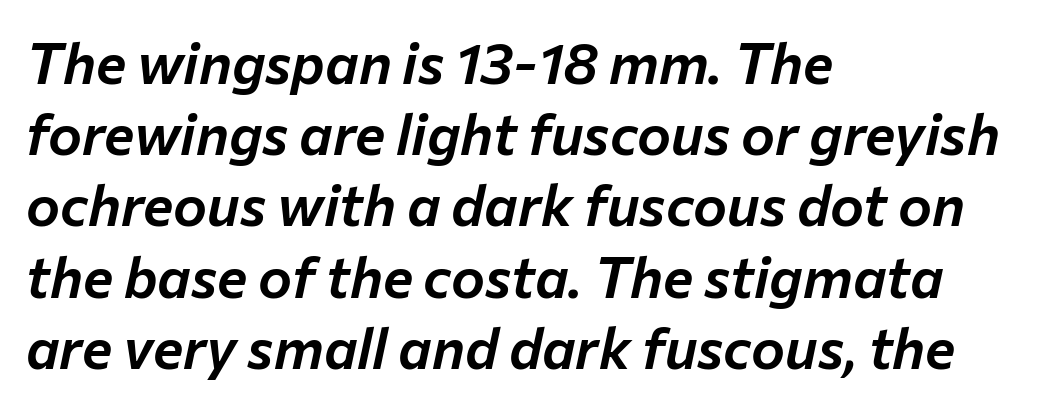
This rendering uses left alignment, leaving the right contour irregular. The letters are slanted; this is an italic face. The tracking reads as untouched default to a designer's eye. The space beneath each line is pristine and unruled. Looks like regular typesetting: each glyph gets only the width it needs. Is there much room between lines? A standard amount, neither cramped nor airy.
